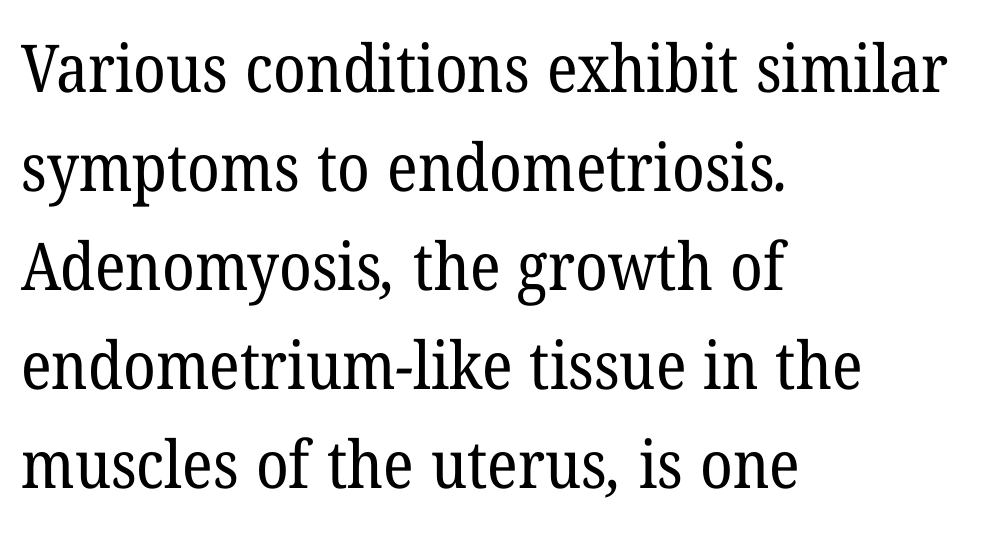
The image shows 66 px regular-weight serif type; set left-aligned, normal line spacing (1.5x), normal letter spacing, not underlined; low stroke contrast and a medium x-height.
